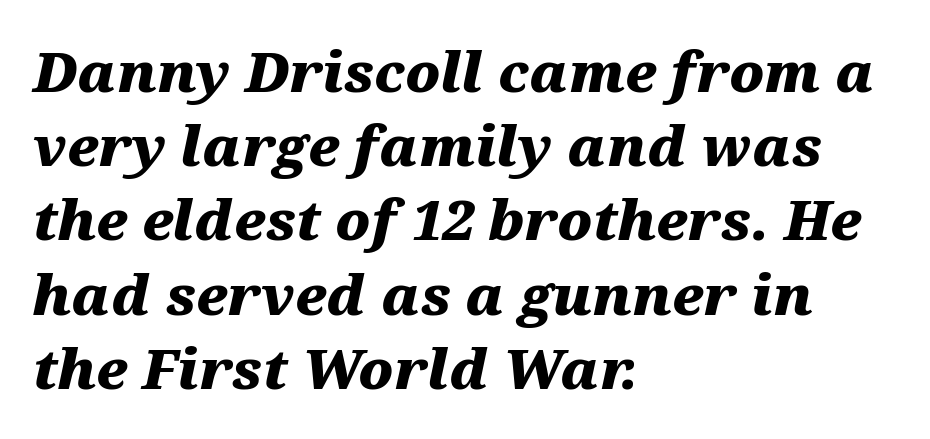
{"italic": "yes", "lean": "right", "slant_degrees": 12, "bold": "yes", "weight": "heavy", "width": "wide", "stroke_contrast": "medium", "x_height": "medium", "monospaced": "no", "underline": "no", "align": "left", "line_spacing": "normal", "line_spacing_ratio": 1.35, "letter_spacing": "normal", "letter_spacing_em": 0.0, "glyph_px": 55}
